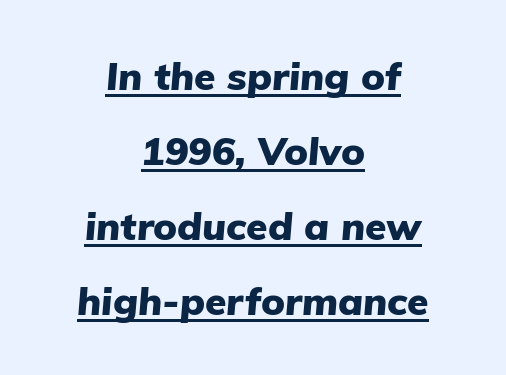
{"italic": "yes", "lean": "right", "slant_degrees": 5, "bold": "yes", "weight": "heavy", "width": "normal", "stroke_contrast": "low", "x_height": "medium", "monospaced": "no", "underline": "yes", "align": "center", "line_spacing": "loose", "line_spacing_ratio": 1.92, "letter_spacing": "normal", "letter_spacing_em": 0.0, "glyph_px": 39}
